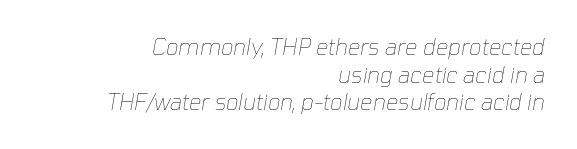
{"italic": "yes", "lean": "right", "slant_degrees": 10, "bold": "no", "underline": "no", "align": "right", "line_spacing": "normal", "line_spacing_ratio": 1.26, "letter_spacing": "normal", "letter_spacing_em": 0.0, "glyph_px": 22}
